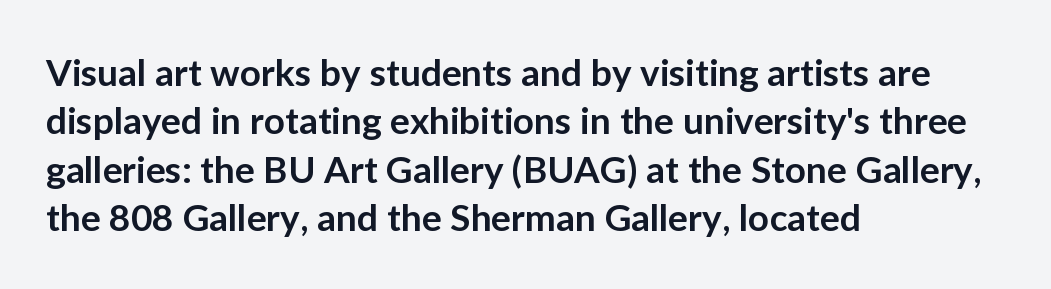
The image shows 37 px semibold sans-serif type, upright; set left-aligned, normal line spacing (1.31x), normal letter spacing, not underlined; low stroke contrast and a medium x-height.
